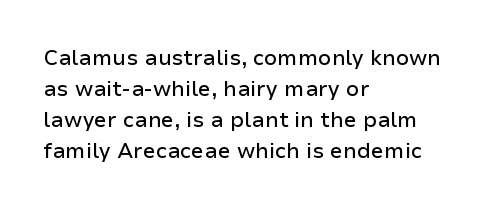
The image shows 21 px text type, upright; set left-aligned, normal line spacing (1.48x), normal letter spacing, not underlined.
